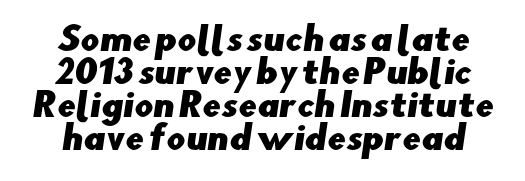
{"serif": "no", "width": "normal", "stroke_contrast": "low", "x_height": "small", "monospaced": "no", "underline": "no", "line_spacing": "tight", "line_spacing_ratio": 1.0, "letter_spacing": "normal", "letter_spacing_em": 0.0, "glyph_px": 33}
